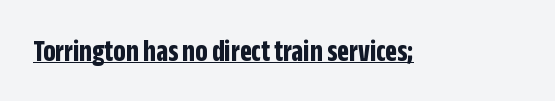
The image shows 31 px bold, condensed sans-serif type, upright; set normal letter spacing, underlined; low stroke contrast and a large x-height.
